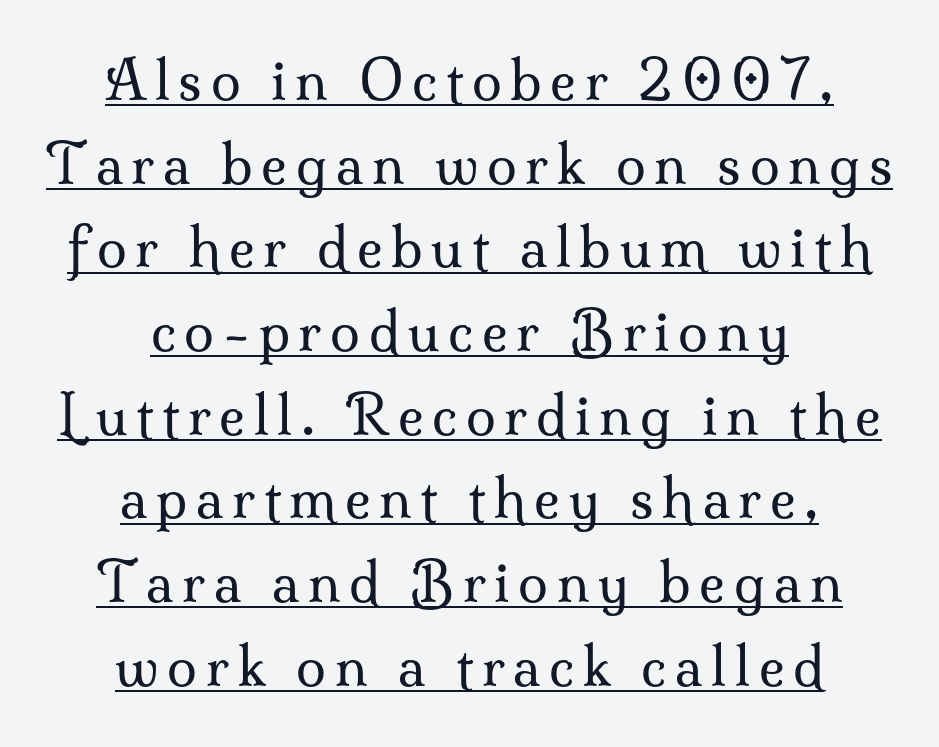
A continuous stroke trails under the words, as in a hyperlink. The rows are spaced the way most documents space them. This is not heavy type; no bold has been used. The passage shown is typed in a proportional face where columns would drift. Which margin do the lines hug? Neither — every line sits in the middle.
